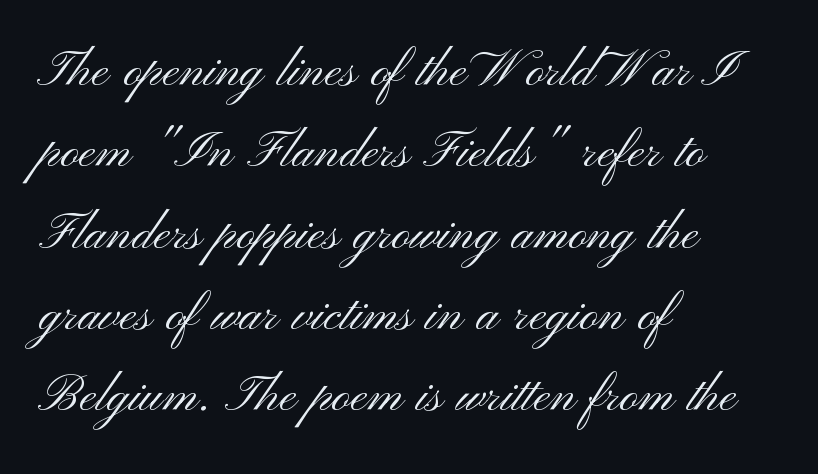
Q: Is the text bold? A: No.
Q: Is the text italic (slanted)? A: Yes.
Q: Is the typeface a serif or a sans-serif typeface? A: Sans-serif.
Q: Is the text underlined? A: No.
Q: How is the paragraph aligned? A: Left-aligned.
Q: Is the spacing between letters normal or unusually wide? A: Normal.
Q: Is the spacing between lines tight, normal or loose? A: Normal.
Q: Width (condensed, normal, or wide)? A: Wide.
Q: Stroke contrast? A: Medium.
Q: x-height? A: Small.
Q: Monospaced? A: No.
